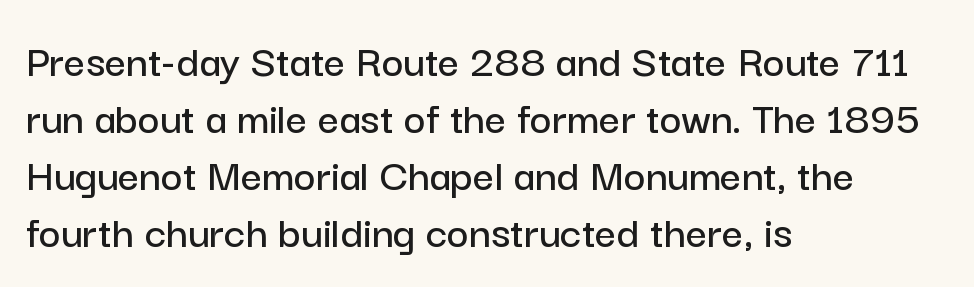
The image shows 47 px sans-serif type, upright; set left-aligned, line spacing 1.21x, normal letter spacing, not underlined; low stroke contrast and a medium x-height.
